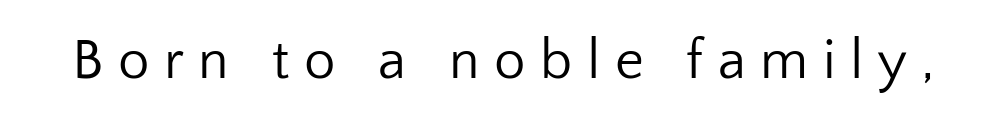
You could not count columns in this text — the font is proportionally spaced. Classification — sans serif. In terms of posture, this sample is upright. The zone under the glyphs is completely vacant. The typesetting does not lean heavy: it is not bold.
